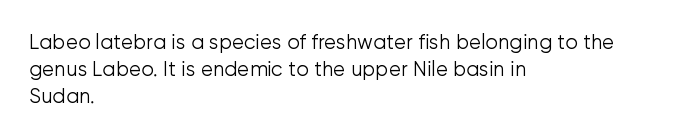
{"italic": "no", "bold": "no", "underline": "no", "align": "left", "line_spacing": "normal", "line_spacing_ratio": 1.35, "letter_spacing": "normal", "letter_spacing_em": 0.0, "glyph_px": 20}
